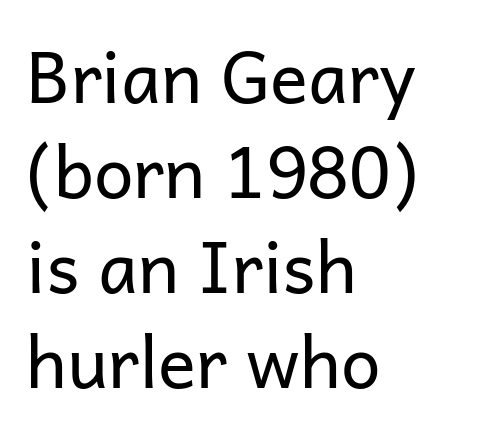
These lines are set flush left with a ragged right edge. Stems here are at most as thick as an everyday book face. The face used here is proportionally spaced, like ordinary book or web type. A sans-serif font was chosen for this passage. Any mark beneath the type? The region is blank.
